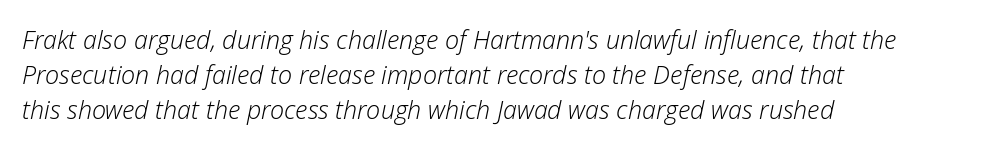
The image shows 25 px text type, italic (leaning right); set left-aligned, normal line spacing (1.41x), normal letter spacing, not underlined.
